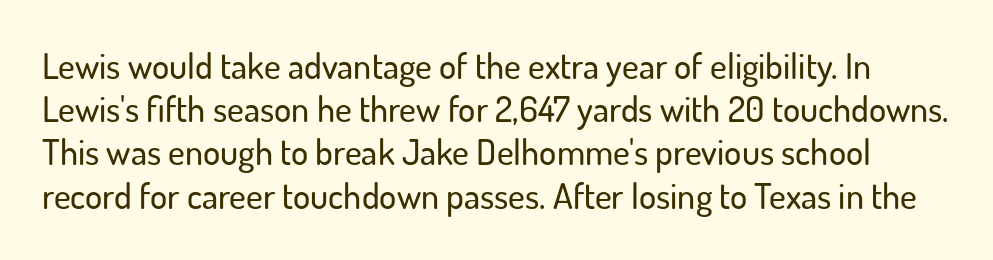
Note the varied advance widths — an 'i' is clearly narrower than an 'm'. Decoration check: the copy has no underline. To sum up the face: it is a sans, with no serifs. Designer's note — italics off, roman on.
